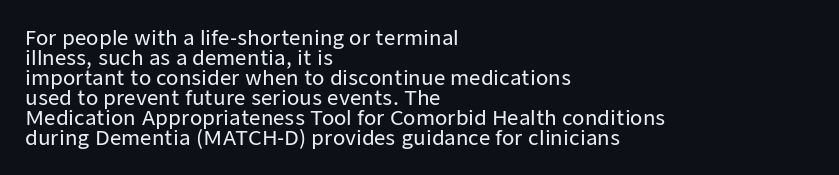
The image shows 20 px text type, upright; set left-aligned, tight line spacing (1.0x), normal letter spacing, not underlined.
